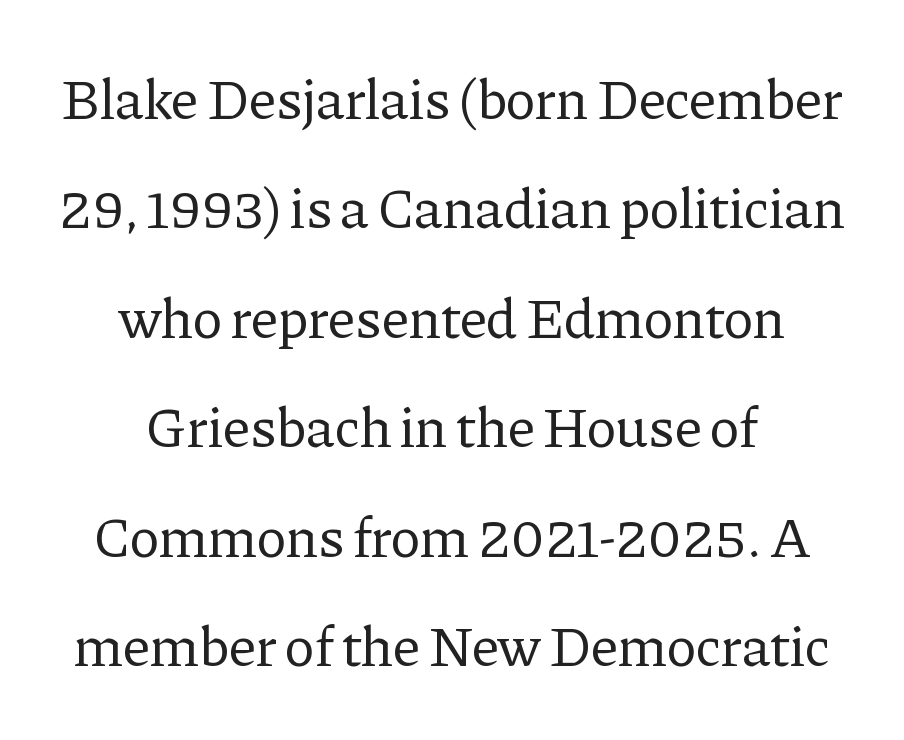
{"serif": "yes", "italic": "no", "bold": "no", "weight": "regular", "width": "normal", "stroke_contrast": "low", "x_height": "medium", "monospaced": "no", "underline": "no", "align": "center", "line_spacing": "loose", "line_spacing_ratio": 1.92, "letter_spacing": "normal", "letter_spacing_em": 0.0, "glyph_px": 57}
